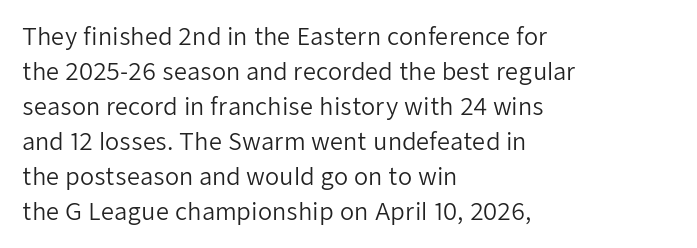
The image shows 23 px text type, upright; set left-aligned, normal line spacing (1.52x), normal letter spacing, not underlined.
